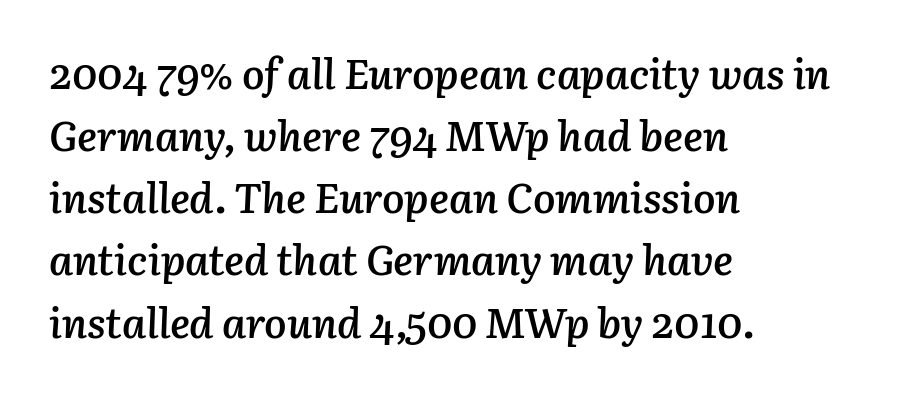
The image shows 42 px semibold type, italic (leaning right); set left-aligned, normal line spacing (1.48x), normal letter spacing, not underlined; low stroke contrast and a medium x-height.
